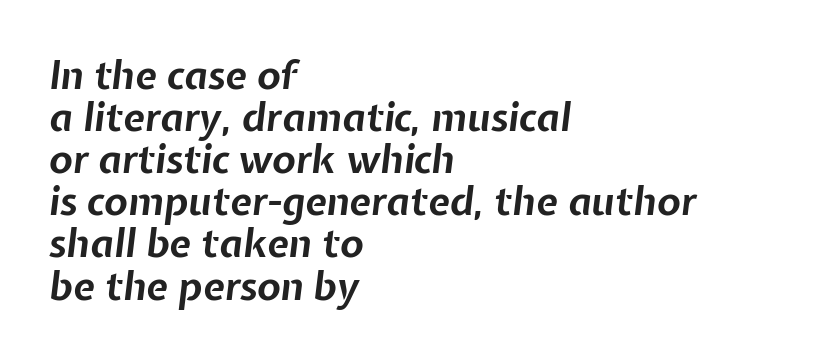
Q: Is the text bold? A: Yes.
Q: Is the text italic (slanted)? A: Yes, it leans right by about 7 degrees.
Q: Is the text underlined? A: No.
Q: How is the paragraph aligned? A: Left-aligned.
Q: Is the spacing between letters normal or unusually wide? A: Normal.
Q: Is the spacing between lines tight, normal or loose? A: Tight.
Q: Width (condensed, normal, or wide)? A: Normal.
Q: Stroke contrast? A: Low.
Q: x-height? A: Medium.
Q: Monospaced? A: No.
